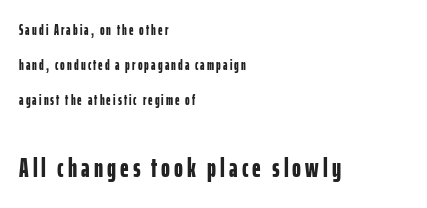
The image shows 27 px bold type, upright; set left-aligned, loose line spacing (2.5x), not underlined; the second (bottom) block is 1.93x larger.
